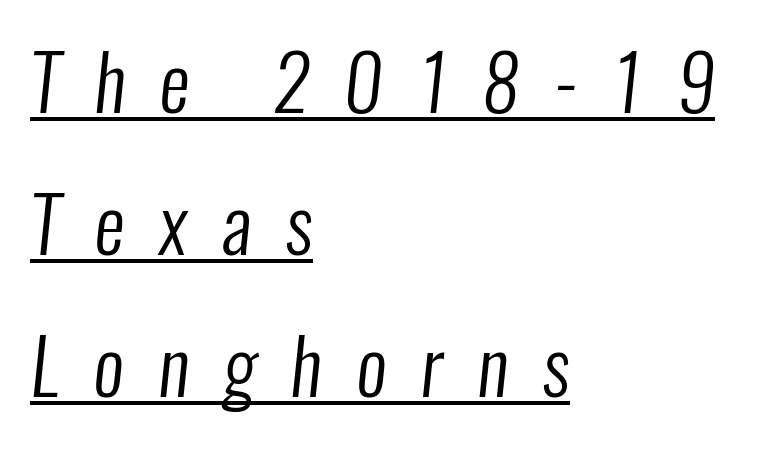
The lines are quadded left. The rendering uses natural spacing where letterforms have individual widths. The text was rendered using a sans face with plain stroke endings. Underlining? Definitely there.
